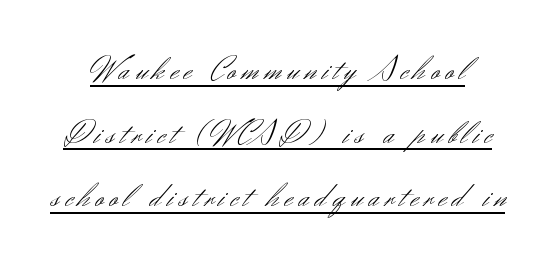
{"serif": "no", "bold": "no", "weight": "light", "width": "normal", "stroke_contrast": "medium", "x_height": "small", "monospaced": "no", "underline": "yes", "line_spacing_ratio": 1.87, "glyph_px": 34}
